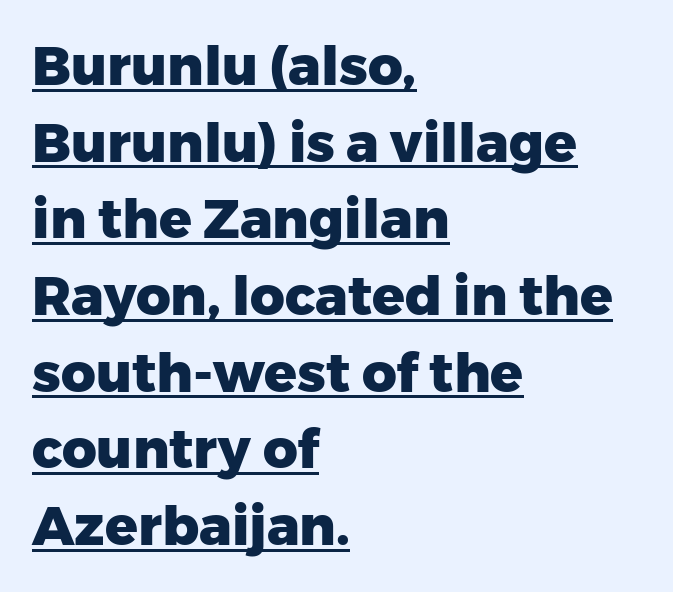
The image shows 54 px heavy sans-serif type, upright; set left-aligned, normal line spacing (1.42x), normal letter spacing, underlined; low stroke contrast and a medium x-height.
